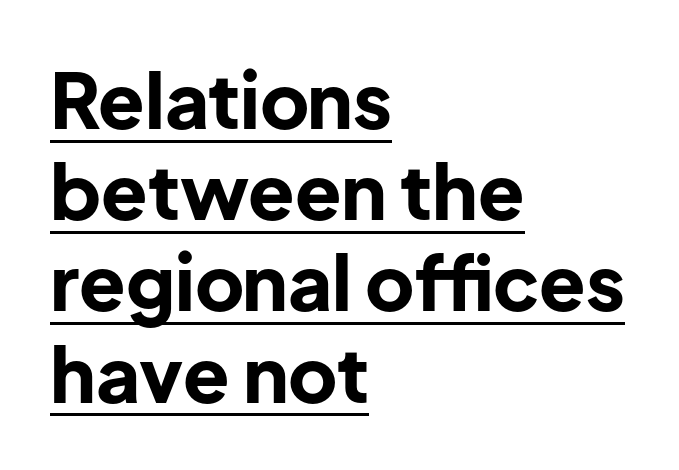
{"serif": "no", "italic": "no", "bold": "yes", "weight": "bold", "width": "normal", "stroke_contrast": "low", "x_height": "medium", "monospaced": "no", "underline": "yes", "align": "left", "line_spacing_ratio": 1.2, "letter_spacing": "normal", "letter_spacing_em": 0.0, "glyph_px": 76}
